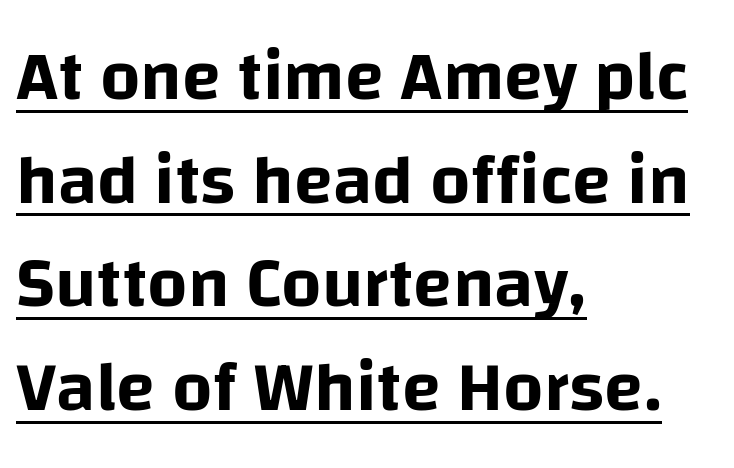
The face used here is proportionally spaced, like ordinary book or web type. The face used here is rendered with its standard letterfit. The string is rendered with underlining switched on. The glyphs in this specimen are sans serif. Ordinary non-slanted type is in use.
